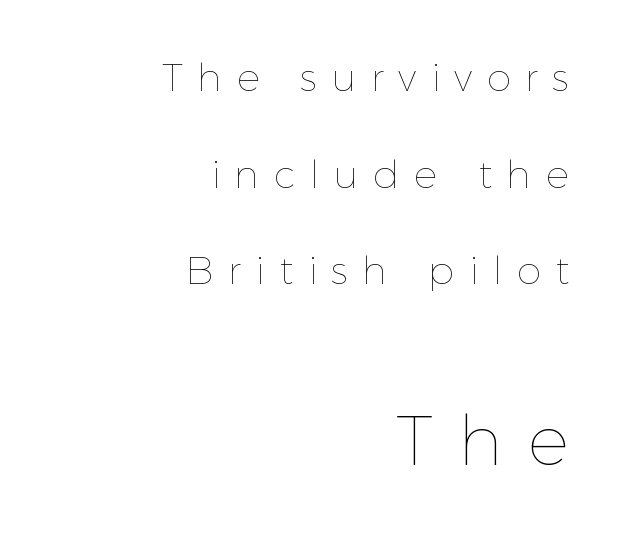
Q: Is the text bold? A: No.
Q: Is the text italic (slanted)? A: No, it is upright.
Q: Is the text underlined? A: No.
Q: How is the paragraph aligned? A: Right-aligned.
Q: Is the spacing between letters normal or unusually wide? A: Unusually wide.
Q: Is the spacing between lines tight, normal or loose? A: Loose.
Q: Which block of text is set in a larger size, the first (top) or the second (bottom)? A: The second (bottom) one.
Q: Width (condensed, normal, or wide)? A: Normal.
Q: x-height? A: Medium.
Q: Monospaced? A: No.
